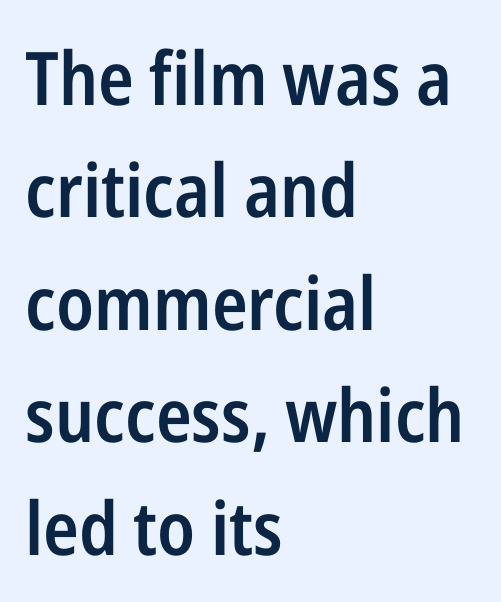
A fair bit of extra ink — the face is semibold, not bold. Looks like regular typesetting: each glyph gets only the width it needs. Nope, no serifs anywhere on these letters. A typesetter would call this leading conventional body-copy spacing. This rendering uses left alignment, leaving the right contour irregular. Ordinary non-slanted type is in use.
